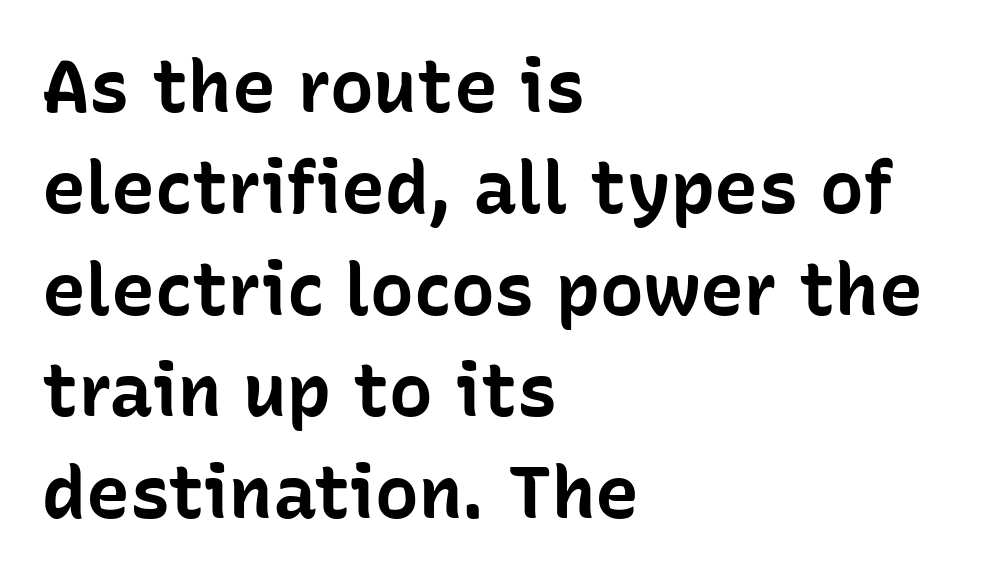
Q: Is the text bold? A: Yes.
Q: Is the text italic (slanted)? A: No, it is upright.
Q: Is the typeface a serif or a sans-serif typeface? A: Sans-serif.
Q: Is the text underlined? A: No.
Q: How is the paragraph aligned? A: Left-aligned.
Q: Is the spacing between letters normal or unusually wide? A: Normal.
Q: Is the spacing between lines tight, normal or loose? A: Normal.
Q: Width (condensed, normal, or wide)? A: Normal.
Q: Stroke contrast? A: Low.
Q: x-height? A: Medium.
Q: Monospaced? A: No.
